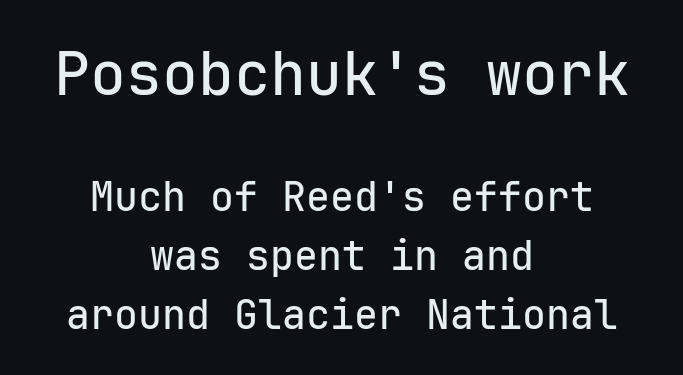
These lines are composed in type without serifs. Is there any slant? The stems are plumb. Reading top to bottom, the characters get smaller at the block break. The letters sit at their default tracking, neither squeezed nor spread. Fixed-width glyphs throughout — classic coding-font behaviour. Nobody drew a line under any word here.
